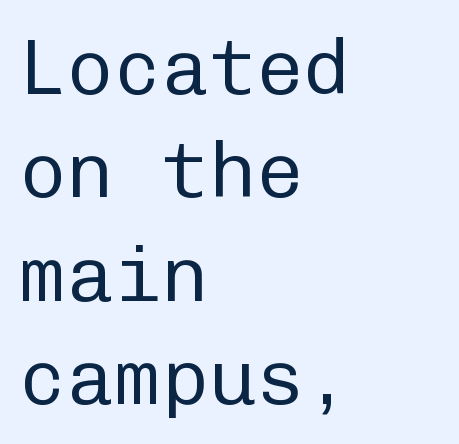
The image shows 79 px regular-weight sans-serif type, upright, monospaced; set left-aligned, normal line spacing (1.31x), normal letter spacing, not underlined; low stroke contrast and a medium x-height.
